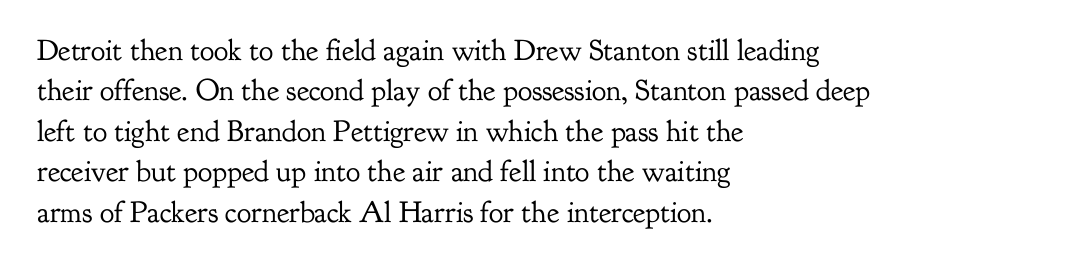
The image shows 30 px regular-weight serif type, upright; set left-aligned, normal line spacing (1.35x), normal letter spacing, not underlined; low stroke contrast and a small x-height.
